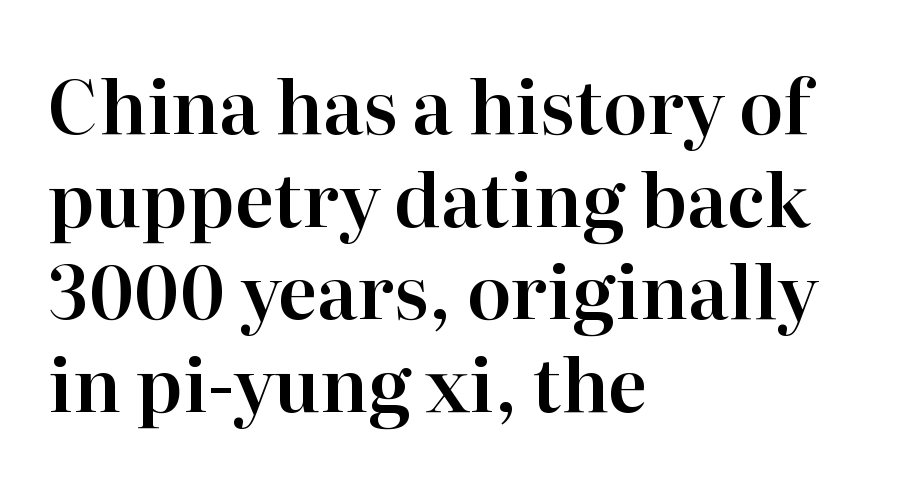
These lines are rendered in a variable-pitch font. Nothing unusual about the tracking: characters are spaced as the font intends. The passage shown is typeset with a serif family. Unmarked baselines from the first word to the last.
